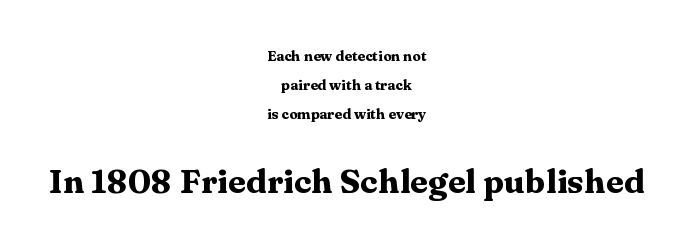
Q: Is the text bold? A: Yes.
Q: Is the text italic (slanted)? A: No, it is upright.
Q: Is the typeface a serif or a sans-serif typeface? A: Serif.
Q: Is the text underlined? A: No.
Q: How is the paragraph aligned? A: Centered.
Q: Is the spacing between letters normal or unusually wide? A: Normal.
Q: Is the spacing between lines tight, normal or loose? A: Loose.
Q: Which block of text is set in a larger size, the first (top) or the second (bottom)? A: The second (bottom) one.
Q: Width (condensed, normal, or wide)? A: Wide.
Q: Stroke contrast? A: Medium.
Q: x-height? A: Medium.
Q: Monospaced? A: No.
